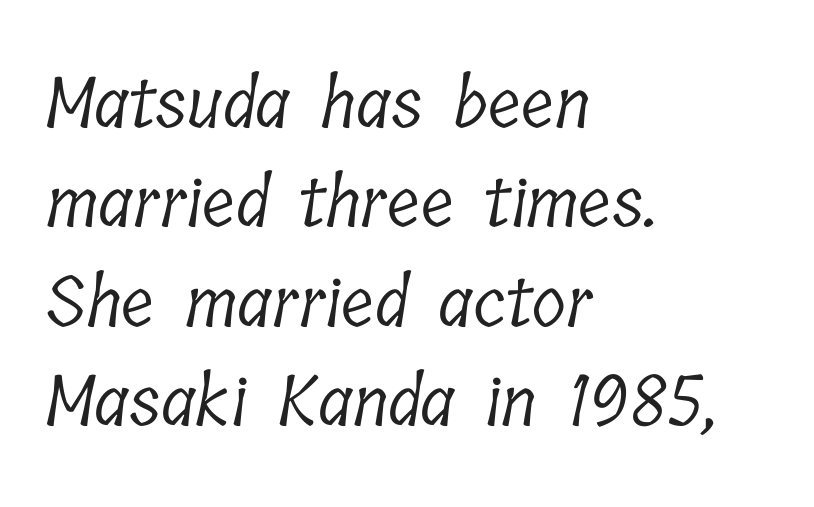
The image shows 70 px light, condensed serif type; set left-aligned, normal line spacing (1.42x), normal letter spacing, not underlined; low stroke contrast and a medium x-height.
